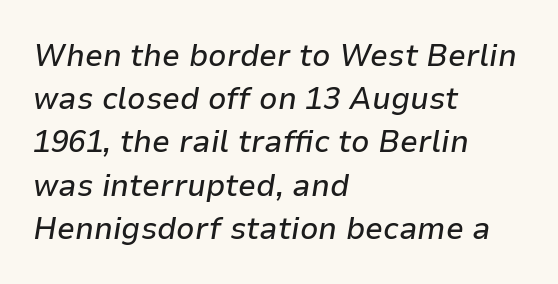
{"italic": "yes", "lean": "right", "slant_degrees": 9, "width": "normal", "stroke_contrast": "low", "x_height": "medium", "monospaced": "no", "underline": "no", "align": "left", "line_spacing": "normal", "line_spacing_ratio": 1.35, "letter_spacing": "normal", "letter_spacing_em": 0.0, "glyph_px": 32}
